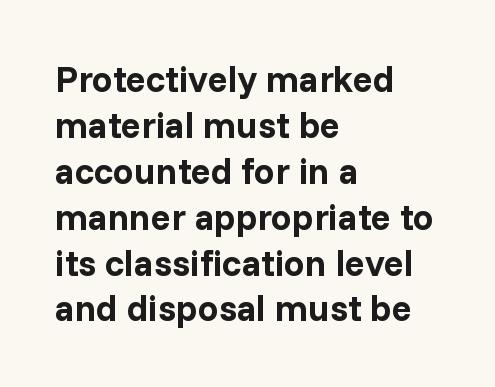
{"serif": "no", "italic": "no", "bold": "yes", "weight": "bold", "width": "normal", "stroke_contrast": "low", "x_height": "medium", "monospaced": "no", "underline": "no", "align": "left", "line_spacing_ratio": 1.24, "letter_spacing": "normal", "letter_spacing_em": 0.0, "glyph_px": 37}
